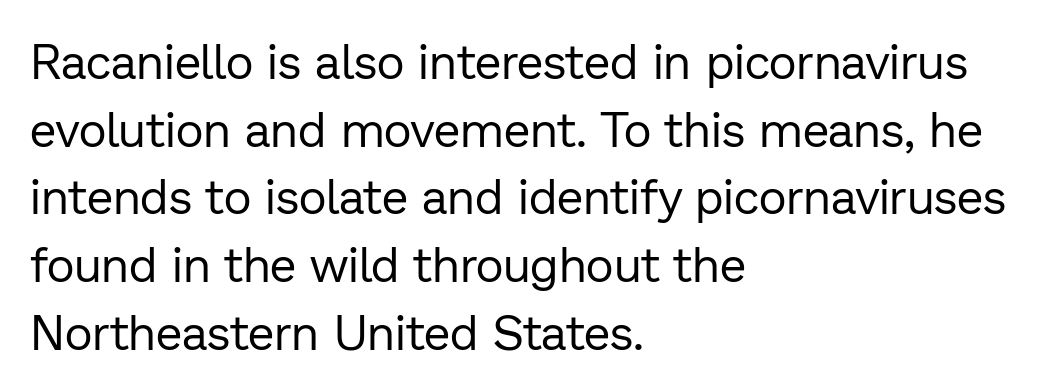
Where is the straight margin? On the left. Students, observe: this is what conventionally led text looks like. Unlike italic type, these characters show no tilt at all. Stroke mass is kept to a normal reading level or below.
